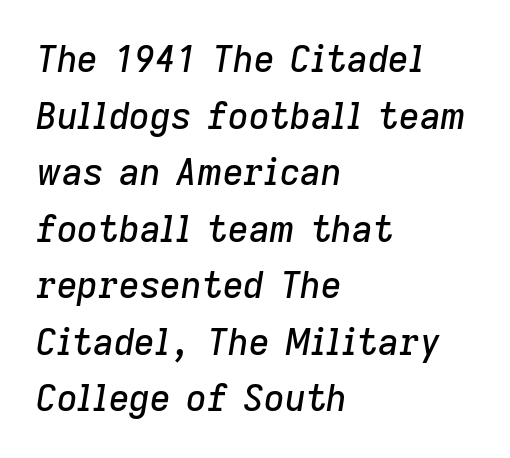
The image shows 36 px text type, italic (leaning right); set left-aligned, normal line spacing (1.57x), normal letter spacing, not underlined; low stroke contrast and a medium x-height.
